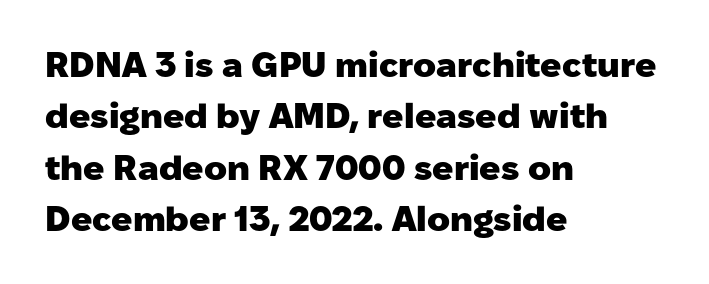
Q: Is the text bold? A: Yes.
Q: Is the text italic (slanted)? A: No, it is upright.
Q: Is the typeface a serif or a sans-serif typeface? A: Sans-serif.
Q: Is the text underlined? A: No.
Q: How is the paragraph aligned? A: Left-aligned.
Q: Is the spacing between letters normal or unusually wide? A: Normal.
Q: Is the spacing between lines tight, normal or loose? A: Normal.
Q: Width (condensed, normal, or wide)? A: Normal.
Q: Stroke contrast? A: Low.
Q: x-height? A: Medium.
Q: Monospaced? A: No.
